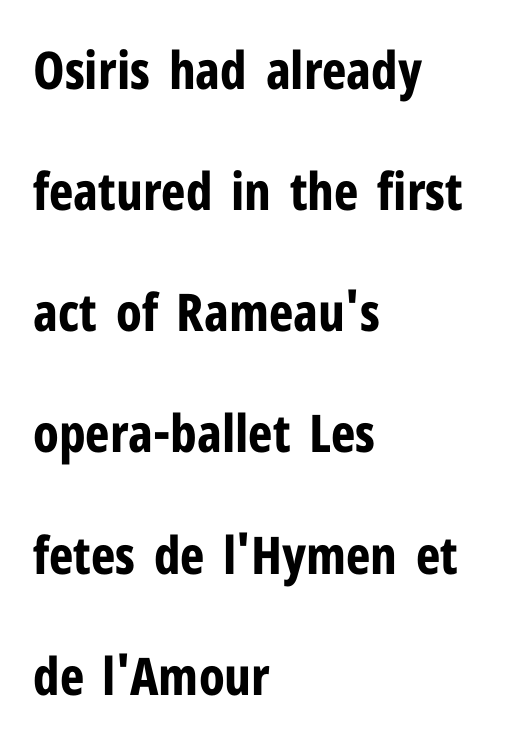
Q: Is the text bold? A: Yes.
Q: Is the text italic (slanted)? A: No, it is upright.
Q: Is the typeface a serif or a sans-serif typeface? A: Sans-serif.
Q: Is the text underlined? A: No.
Q: How is the paragraph aligned? A: Left-aligned.
Q: Is the spacing between letters normal or unusually wide? A: Normal.
Q: Is the spacing between lines tight, normal or loose? A: Loose.
Q: Width (condensed, normal, or wide)? A: Condensed.
Q: Stroke contrast? A: Low.
Q: x-height? A: Medium.
Q: Monospaced? A: No.
